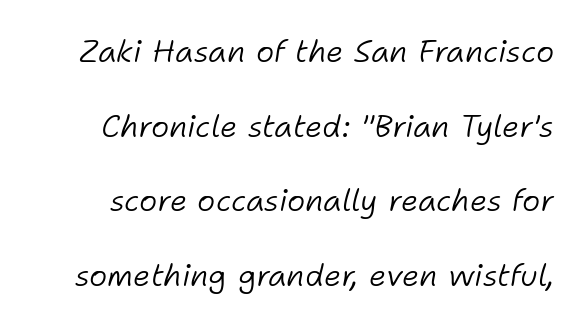
Q: Is the text bold? A: No.
Q: Is the text italic (slanted)? A: Yes, it leans right by about 11 degrees.
Q: Is the text underlined? A: No.
Q: Is the spacing between letters normal or unusually wide? A: Normal.
Q: Is the spacing between lines tight, normal or loose? A: Loose.
Q: Width (condensed, normal, or wide)? A: Normal.
Q: Stroke contrast? A: Low.
Q: x-height? A: Medium.
Q: Monospaced? A: No.
